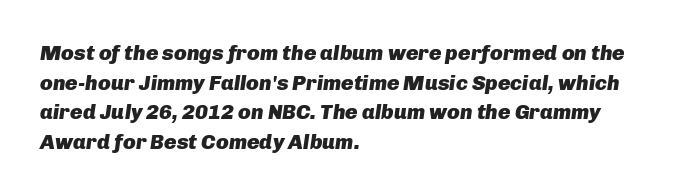
The image shows 21 px bold type, italic (leaning right); set left-aligned, normal line spacing (1.41x), normal letter spacing, not underlined.
